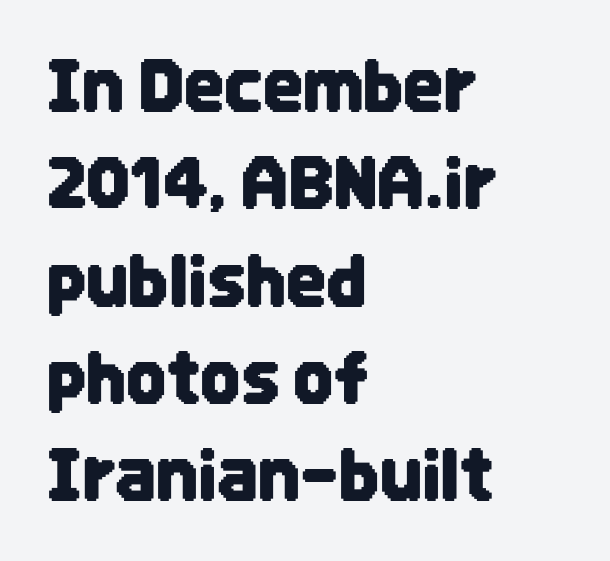
Q: Is the text italic (slanted)? A: No, it is upright.
Q: Is the typeface a serif or a sans-serif typeface? A: Sans-serif.
Q: Is the text underlined? A: No.
Q: How is the paragraph aligned? A: Left-aligned.
Q: Is the spacing between letters normal or unusually wide? A: Normal.
Q: Is the spacing between lines tight, normal or loose? A: Normal.
Q: Width (condensed, normal, or wide)? A: Condensed.
Q: Stroke contrast? A: Low.
Q: x-height? A: Large.
Q: Monospaced? A: No.
